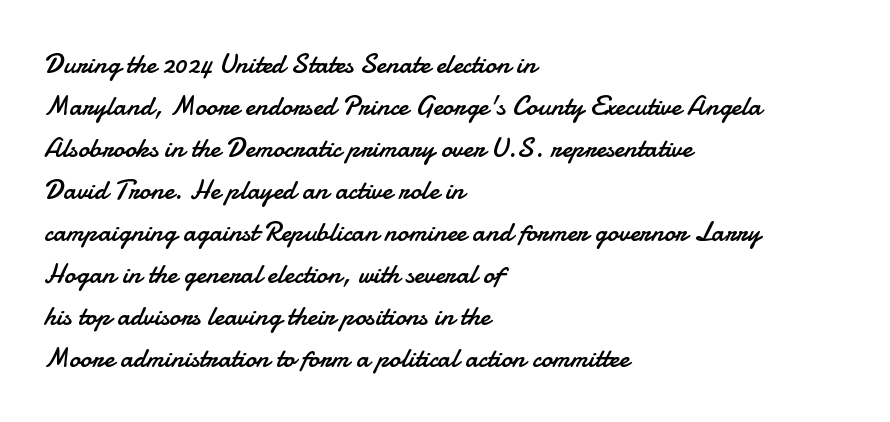
Regarding leading, the lines here are spaced in the standard way. Is this a sans? Yes — the strokes have no serifs. Any mark beneath the type? The region is blank.
